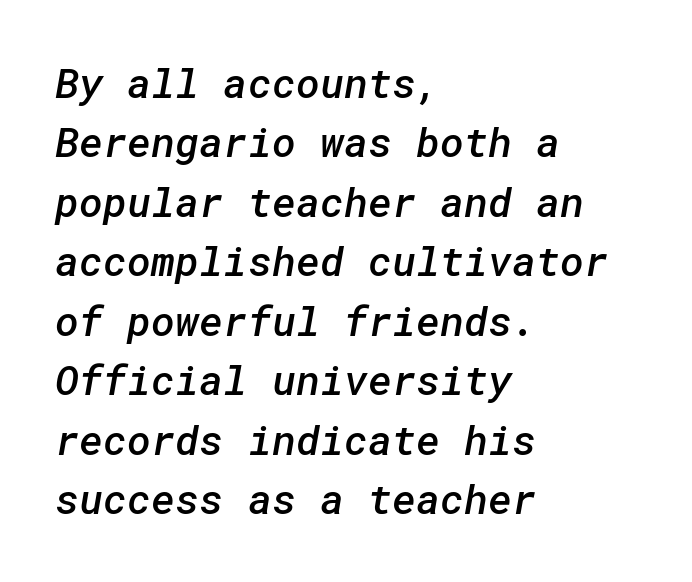
{"serif": "no", "bold": "semi", "weight": "semibold", "width": "normal", "stroke_contrast": "low", "x_height": "medium", "underline": "no", "align": "left", "line_spacing": "normal", "line_spacing_ratio": 1.45, "letter_spacing": "normal", "letter_spacing_em": 0.0, "glyph_px": 41}
